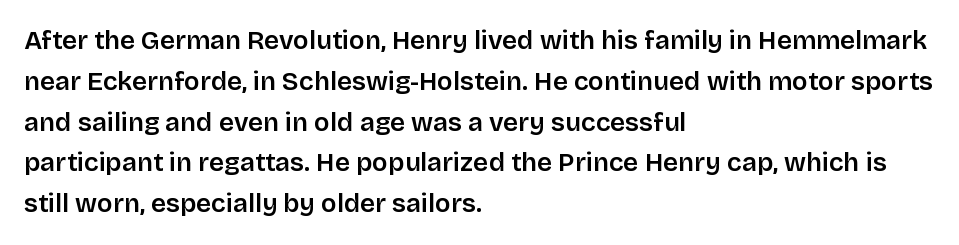
{"italic": "no", "bold": "semi", "underline": "no", "align": "left", "line_spacing": "normal", "line_spacing_ratio": 1.57, "letter_spacing": "normal", "letter_spacing_em": 0.0, "glyph_px": 26}
